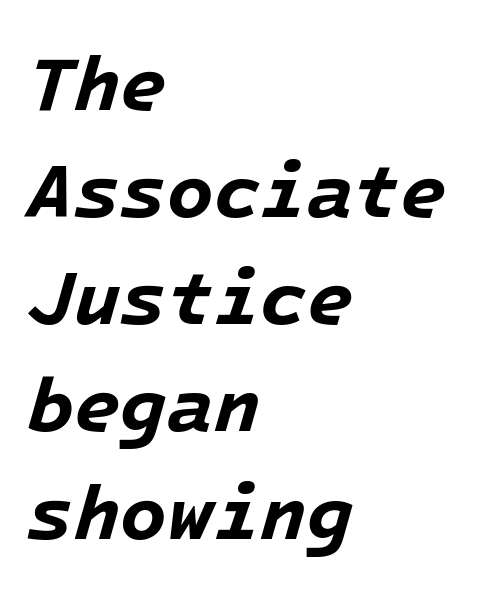
Q: Is the text bold? A: Yes.
Q: Is the text italic (slanted)? A: Yes, it leans right by about 16 degrees.
Q: Is the text underlined? A: No.
Q: How is the paragraph aligned? A: Left-aligned.
Q: Is the spacing between letters normal or unusually wide? A: Normal.
Q: Is the spacing between lines tight, normal or loose? A: Normal.
Q: Width (condensed, normal, or wide)? A: Normal.
Q: Stroke contrast? A: Low.
Q: x-height? A: Medium.
